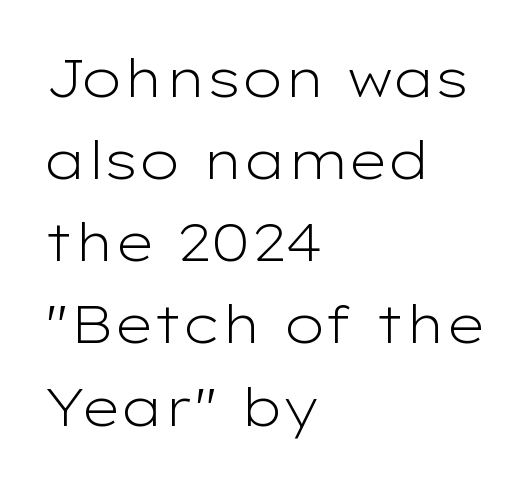
{"serif": "no", "italic": "no", "bold": "no", "weight": "light", "width": "wide", "stroke_contrast": "low", "x_height": "medium", "monospaced": "no", "underline": "no", "align": "left", "line_spacing": "normal", "line_spacing_ratio": 1.55, "letter_spacing": "normal", "letter_spacing_em": 0.0, "glyph_px": 53}
